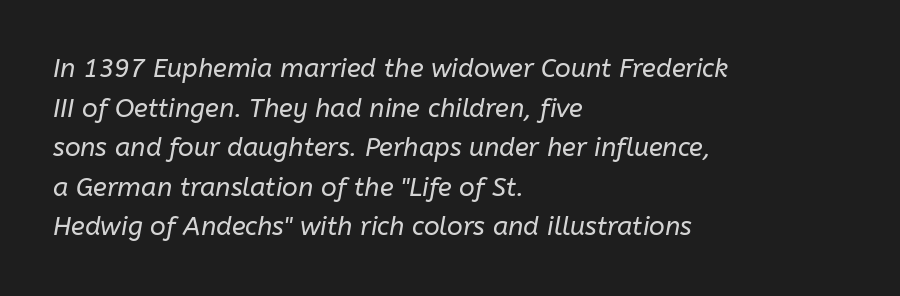
This rendering uses left alignment, leaving the right contour irregular. The tracking reads as untouched default to a designer's eye. Lines of text with bare space underneath. Reading down the column, the eye jumps a familiar distance to each next line. An italicized treatment has been applied to the whole sample.
